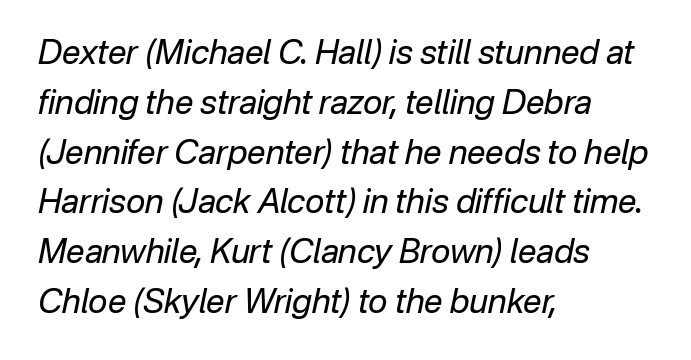
Q: Is the text bold? A: No.
Q: Is the text italic (slanted)? A: Yes, it leans right by about 12 degrees.
Q: Is the text underlined? A: No.
Q: How is the paragraph aligned? A: Left-aligned.
Q: Is the spacing between letters normal or unusually wide? A: Normal.
Q: Is the spacing between lines tight, normal or loose? A: Normal.
Q: Width (condensed, normal, or wide)? A: Normal.
Q: Stroke contrast? A: Low.
Q: x-height? A: Medium.
Q: Monospaced? A: No.
